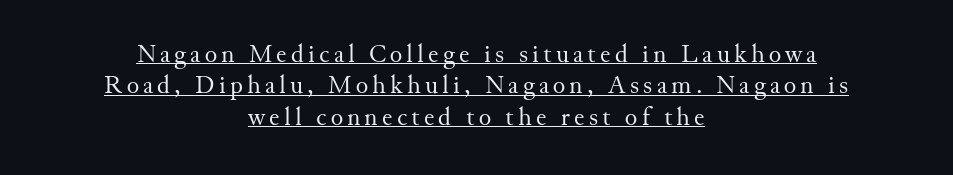
Every stem runs plumb, perpendicular to the baseline. No heavy texture on the line: the type isn't bold. Descenders here cross a horizontal rule under the line. Both edges are ragged and mirror each other, which tells us the setting is centered.
